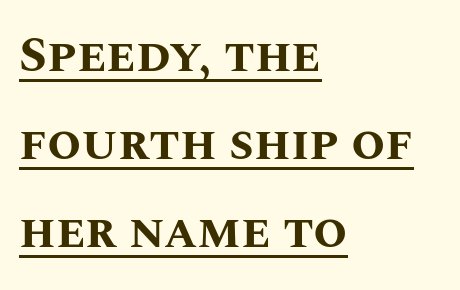
Spacing verdict: proportional, widths tailored to each character. If you drew a ruler down the left edge, every line would touch it. There is no visible air inserted between adjacent glyphs. Every letter is thick-stroked: bold, no question. A roman cut, with each character standing at attention. The typesetter has applied underlining to the passage shown.
